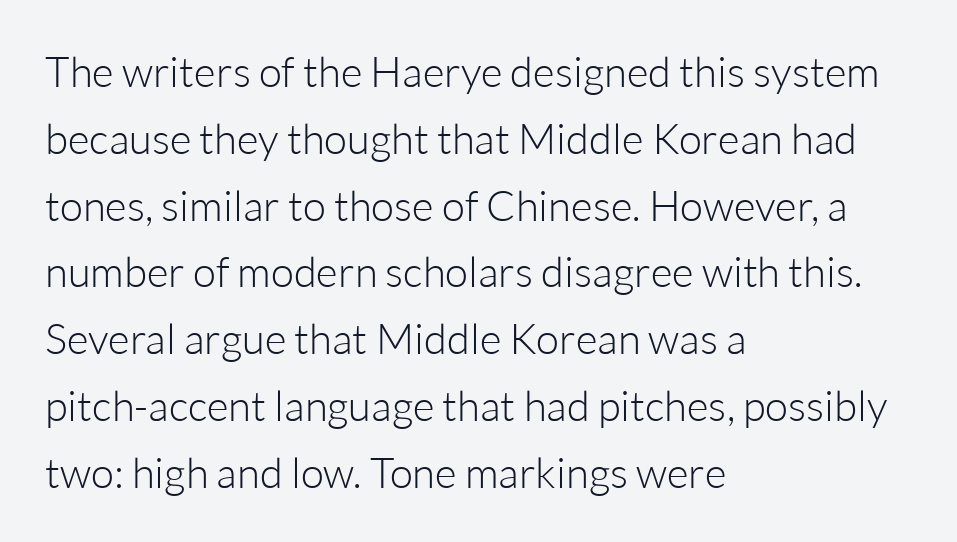
{"serif": "no", "italic": "no", "bold": "no", "weight": "light", "width": "normal", "stroke_contrast": "low", "x_height": "medium", "monospaced": "no", "underline": "no", "align": "left", "line_spacing": "normal", "line_spacing_ratio": 1.59, "letter_spacing": "normal", "letter_spacing_em": 0.0, "glyph_px": 42}
